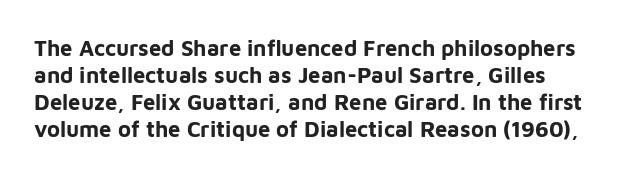
The image shows 22 px bold type, upright; set line spacing 1.23x, normal letter spacing, not underlined.
